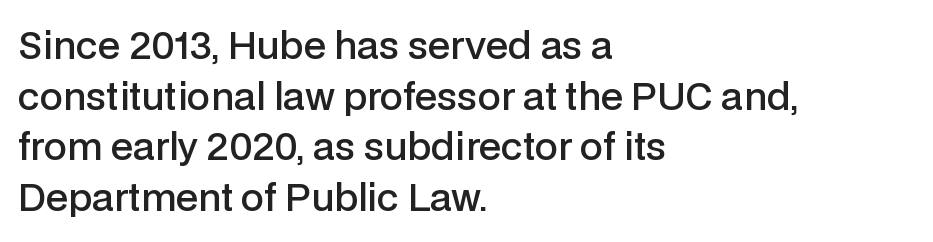
The space directly below the letters is spotless. You can tell it's not italic because the verticals are truly vertical. Note: no serifs on the glyphs. The setting favours the left margin, as ordinary paragraphs usually do.
